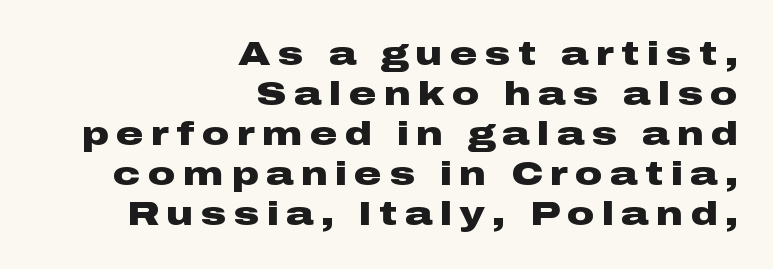
The image shows 34 px heavy, wide sans-serif type, upright; set right-aligned, line spacing 1.18x, unusually wide letter spacing (+0.22 em), not underlined; low stroke contrast and a medium x-height.
